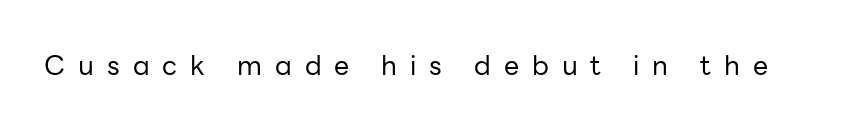
The space beneath each line is pristine and unruled. Designer's note — italics off, roman on. Tracking here is generous; glyphs stand well apart from one another. Letters have the restrained weight of plain body copy at most.
